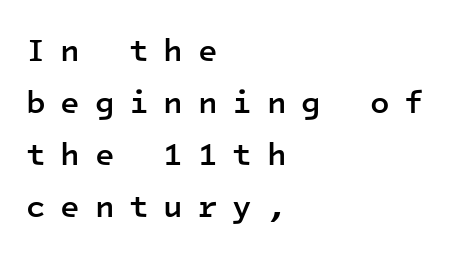
Is there any slant? The stems are plumb. Descender tails drop into unmarked territory. The rendering anchors every line to the left-hand side. Notice the strokes are somewhat thickened but not fully heavy: this is a semibold. The block of text has a typical density, with ordinary space between rows.
